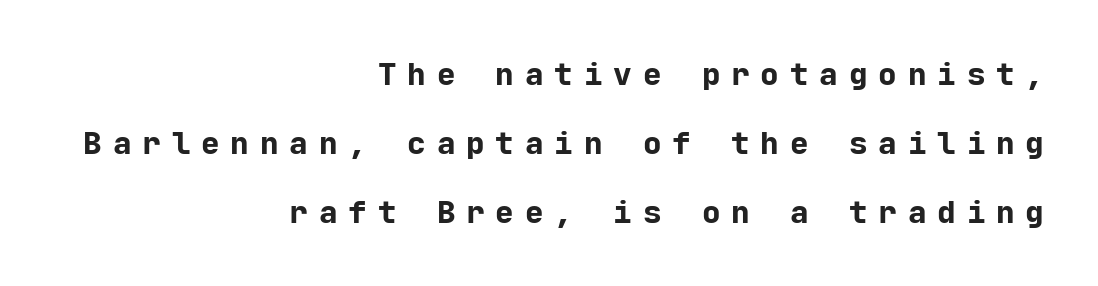
{"serif": "no", "italic": "no", "bold": "yes", "weight": "bold", "width": "normal", "stroke_contrast": "low", "x_height": "medium", "monospaced": "yes", "underline": "no", "align": "right", "line_spacing": "loose", "line_spacing_ratio": 2.22, "letter_spacing": "wide", "letter_spacing_em": 0.35, "glyph_px": 31}
